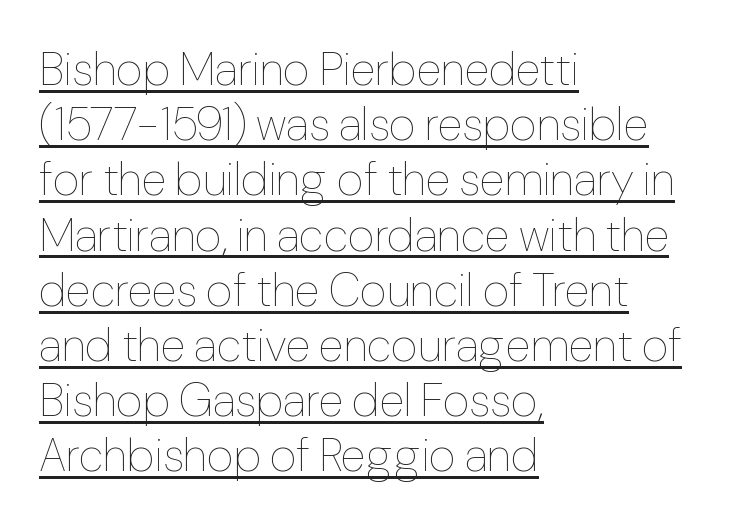
Visually the block forms a straight wall on the left and a jagged coastline on the right. The face used here is rendered with its standard letterfit. Varying glyph widths throughout — classic text-font behaviour. Is this a heavy cut? Hardly; it is regular or lighter.
